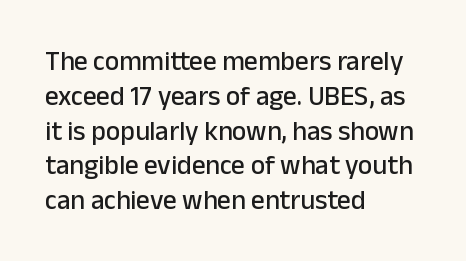
Q: Is the text italic (slanted)? A: No, it is upright.
Q: Is the text underlined? A: No.
Q: How is the paragraph aligned? A: Left-aligned.
Q: Is the spacing between letters normal or unusually wide? A: Normal.
Q: Is the spacing between lines tight, normal or loose? A: Normal.
